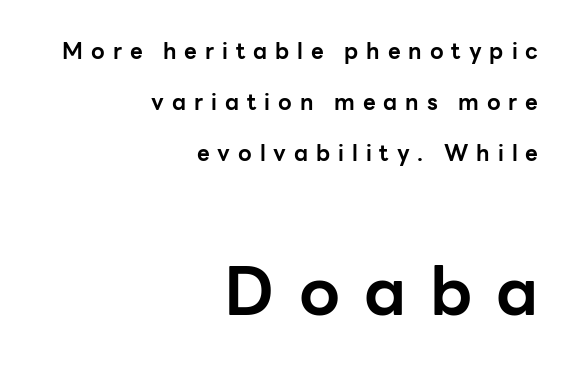
Tracking value appears strongly positive — letters spread wide. The typeface chosen for these lines omits serifs. The lower block of text is set noticeably larger than the block above it. Rendered with straight, roman letterforms. Honestly, the rows look like they've been pulled way apart. Reading down the block, your eye finds every line finishing at a fixed right position.
